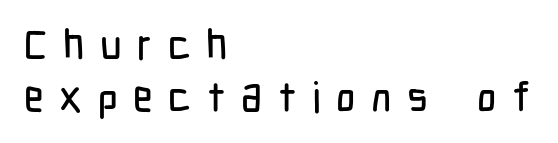
The image shows 42 px condensed sans-serif type, upright; set left-aligned, line spacing 1.23x, unusually wide letter spacing (+0.37 em), not underlined; low stroke contrast and a medium x-height.
